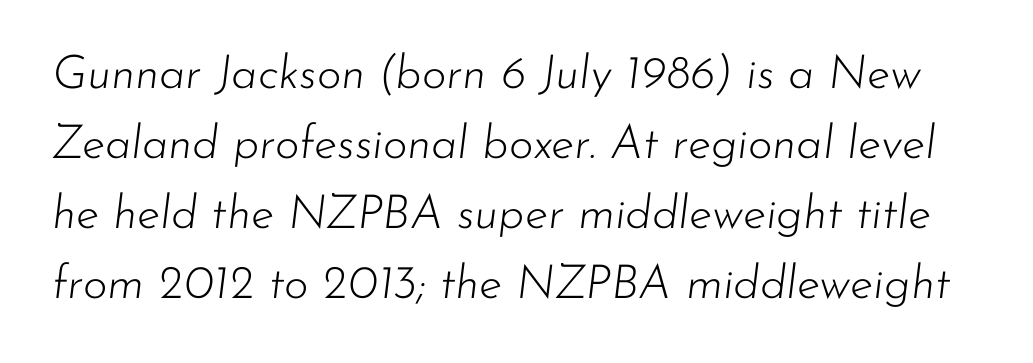
{"italic": "yes", "lean": "right", "slant_degrees": 7, "bold": "no", "weight": "light", "width": "normal", "stroke_contrast": "low", "x_height": "small", "monospaced": "no", "underline": "no", "line_spacing": "normal", "line_spacing_ratio": 1.49, "letter_spacing": "normal", "letter_spacing_em": 0.0, "glyph_px": 47}
